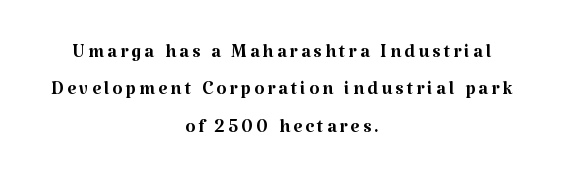
Q: Is the text bold? A: No.
Q: Is the text italic (slanted)? A: No, it is upright.
Q: Is the text underlined? A: No.
Q: How is the paragraph aligned? A: Centered.
Q: Is the spacing between lines tight, normal or loose? A: Normal.
